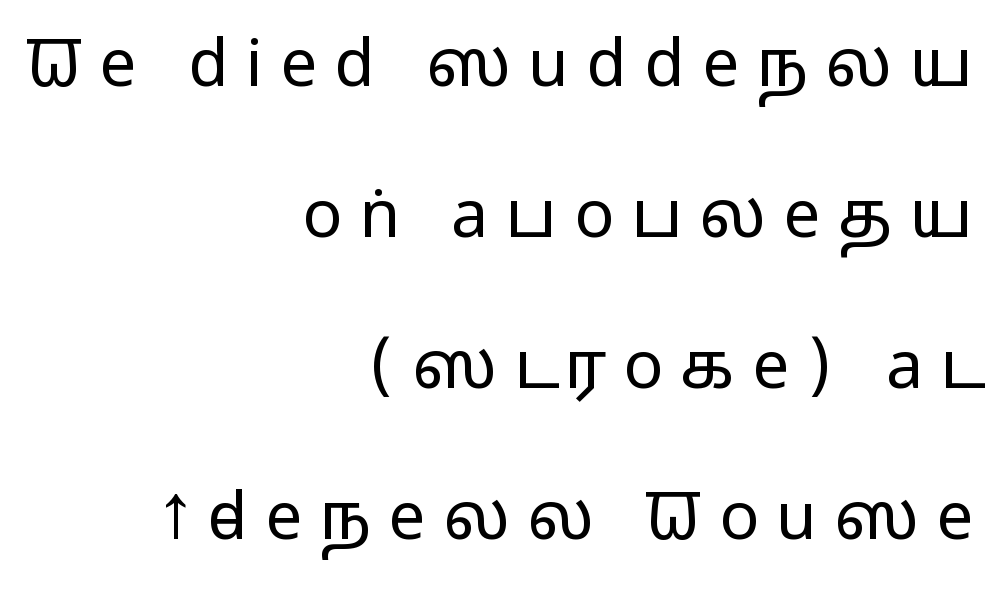
{"serif": "no", "italic": "no", "bold": "no", "weight": "regular", "width": "wide", "stroke_contrast": "low", "x_height": "medium", "monospaced": "no", "underline": "no", "align": "right", "line_spacing": "loose", "line_spacing_ratio": 2.29, "letter_spacing": "wide", "letter_spacing_em": 0.26, "glyph_px": 66}
